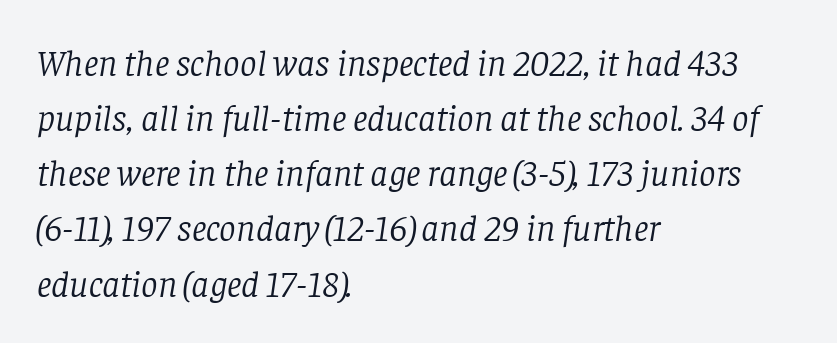
Do the characters align in a grid? No, the font is proportional. These lines sit exactly where default settings would place them. Typographically, this falls in the serif category. Does extra space separate the letters? No, they use regular spacing. Weight: regular or lighter. Line beginnings align vertically; line endings do not.
